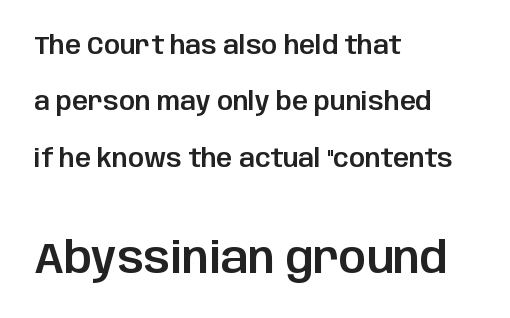
{"serif": "no", "italic": "no", "width": "normal", "stroke_contrast": "low", "x_height": "large", "monospaced": "no", "underline": "no", "align": "left", "line_spacing": "loose", "line_spacing_ratio": 2.26, "letter_spacing": "normal", "letter_spacing_em": 0.0, "larger_block": "second", "size_ratio": 1.72, "glyph_px": 43}
